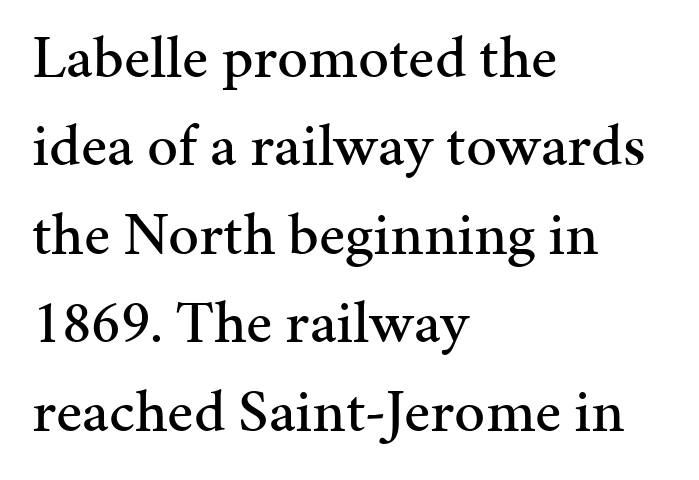
The image shows 61 px serif type, upright; set left-aligned, normal line spacing (1.45x), normal letter spacing, not underlined; medium stroke contrast and a medium x-height.
